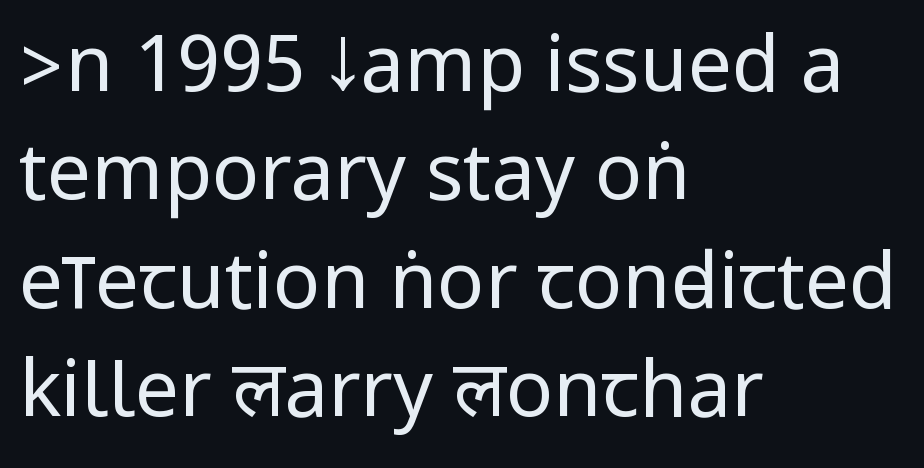
{"serif": "no", "italic": "no", "bold": "no", "weight": "regular", "width": "condensed", "stroke_contrast": "low", "underline": "no", "align": "left", "line_spacing": "normal", "line_spacing_ratio": 1.39, "letter_spacing": "normal", "letter_spacing_em": 0.0, "glyph_px": 78}
